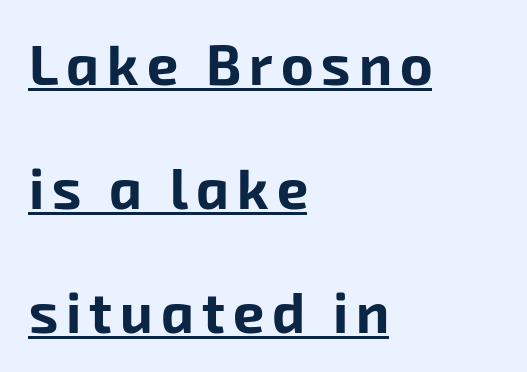
Spacing verdict: proportional, widths tailored to each character. Does the type have serifs? No, each stem ends abruptly. The rendered words wear a rule along their underside. Short and long lines alike share a common starting point at left. Baseline-to-baseline distance is far greater than the letter height.
